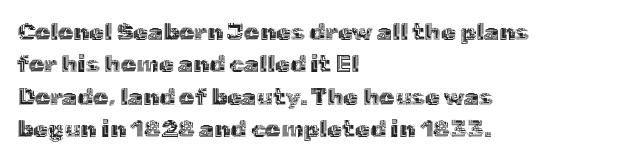
Q: Is the text italic (slanted)? A: No, it is upright.
Q: Is the text underlined? A: No.
Q: How is the paragraph aligned? A: Left-aligned.
Q: Is the spacing between letters normal or unusually wide? A: Normal.
Q: Is the spacing between lines tight, normal or loose? A: Normal.
